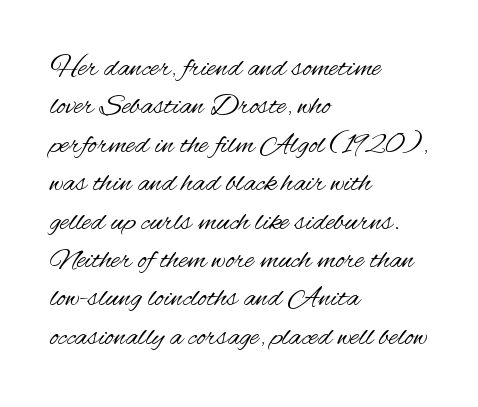
The letters sit at their default tracking, neither squeezed nor spread. Normally led — the rows are evenly, conventionally spaced. Beneath every word, the page is bare. The typeface chosen for these lines omits serifs. Alignment: flush left.
